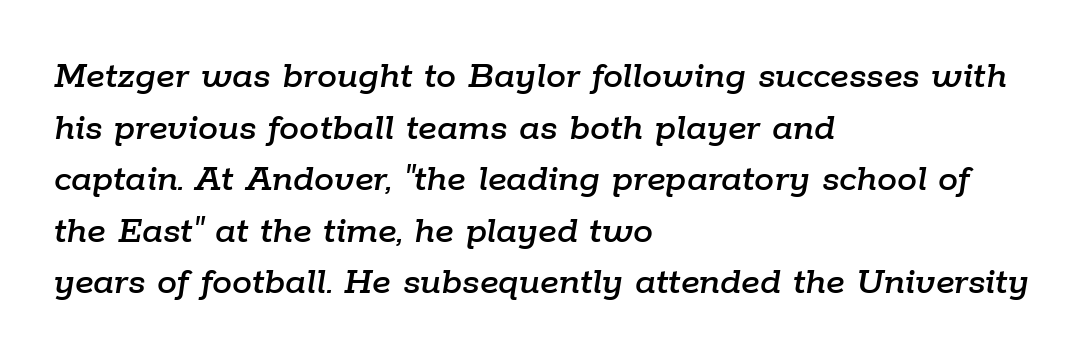
The image shows 40 px text type, italic (leaning right); set left-aligned, normal line spacing (1.29x), normal letter spacing, not underlined; low stroke contrast and a medium x-height.
